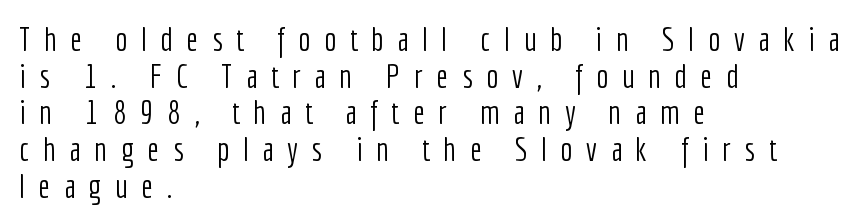
Q: Is the text bold? A: No.
Q: Is the text italic (slanted)? A: No, it is upright.
Q: Is the typeface a serif or a sans-serif typeface? A: Sans-serif.
Q: Is the text underlined? A: No.
Q: How is the paragraph aligned? A: Left-aligned.
Q: Is the spacing between letters normal or unusually wide? A: Unusually wide.
Q: Is the spacing between lines tight, normal or loose? A: Tight.
Q: Width (condensed, normal, or wide)? A: Condensed.
Q: Stroke contrast? A: Low.
Q: x-height? A: Medium.
Q: Monospaced? A: No.
